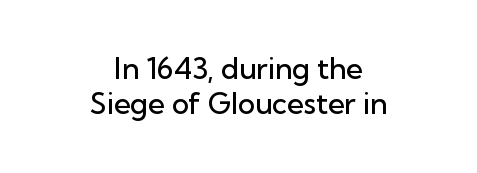
Nope, no serifs anywhere on these letters. The typesetter chose a symmetrical, centered arrangement here. The axis of the letterforms is exactly vertical. The rendering uses natural spacing where letterforms have individual widths. Rule under the text: the space is simply empty.
